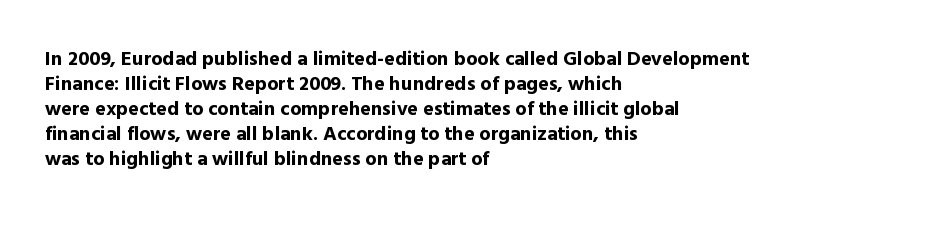
{"italic": "no", "bold": "yes", "underline": "no", "align": "left", "line_spacing": "normal", "line_spacing_ratio": 1.25, "letter_spacing": "normal", "letter_spacing_em": 0.0, "glyph_px": 20}
